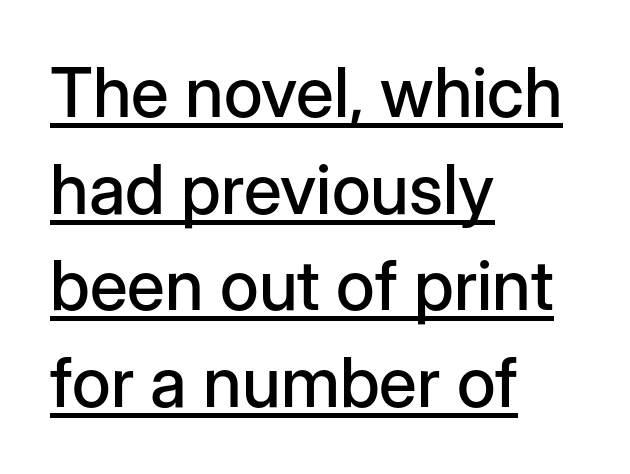
The compositor pushed each line to the left boundary. The face used here is proportionally spaced, like ordinary book or web type. A sans-serif font was chosen for this passage. The designer left line spacing at the default. Vertical strokes here are truly vertical. Check the space under the baseline: a stroke is drawn there.
